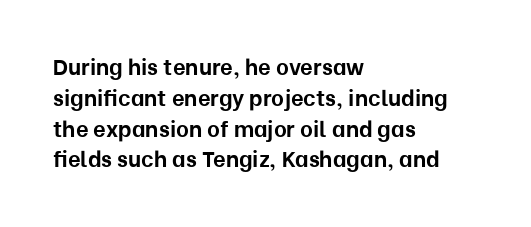
{"italic": "no", "bold": "yes", "underline": "no", "align": "left", "line_spacing": "normal", "line_spacing_ratio": 1.4, "letter_spacing": "normal", "letter_spacing_em": 0.0, "glyph_px": 22}
